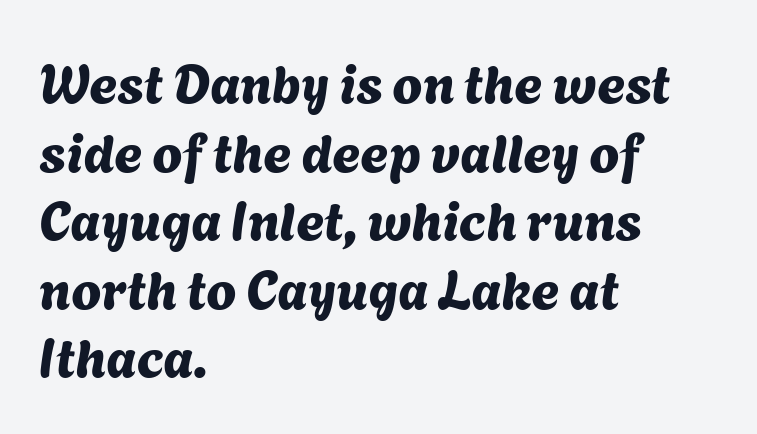
The image shows 54 px sans-serif type; set left-aligned, normal line spacing (1.27x), normal letter spacing, not underlined; medium stroke contrast and a medium x-height.
